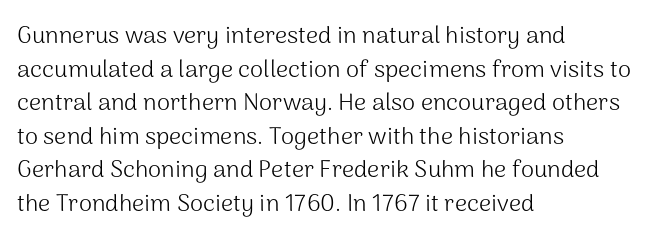
Does the copy run flush right? No — it runs flush left. Does extra space separate the letters? No, they use regular spacing. The letters look calm and open, with moderate or lighter stems. Beneath every word, the page is bare. Normally led — the rows are evenly, conventionally spaced.
